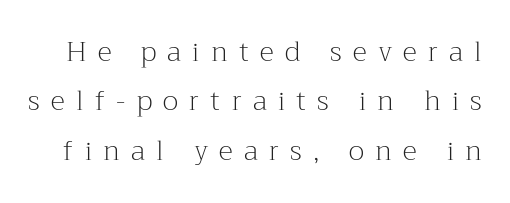
The image shows 27 px text type, upright; set line spacing 1.83x, unusually wide letter spacing (+0.42 em), not underlined.
